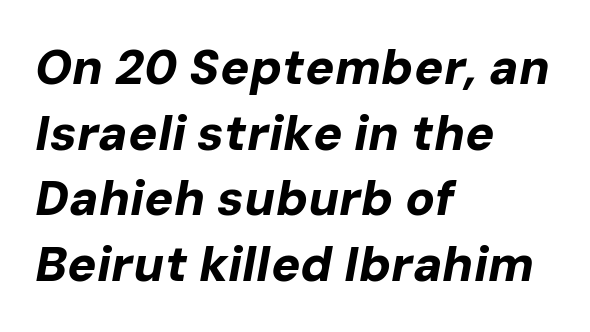
Is the letter spacing exaggerated? No — it looks like the ordinary default. The glyphs are unaccompanied by any horizontal stroke below them. Varying glyph widths throughout — classic text-font behaviour. A typesetter would mark this as italic. The paragraph shown leans on its left margin.
